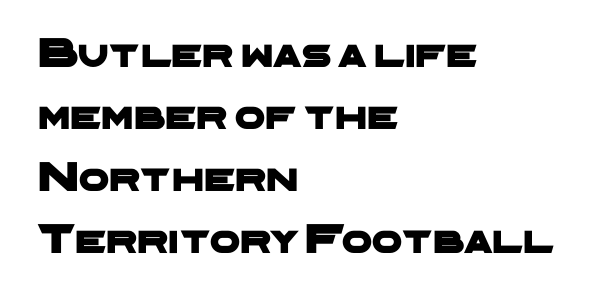
The image shows 43 px wide sans-serif type; set left-aligned, normal line spacing (1.44x), normal letter spacing, not underlined; low stroke contrast and a medium x-height.
